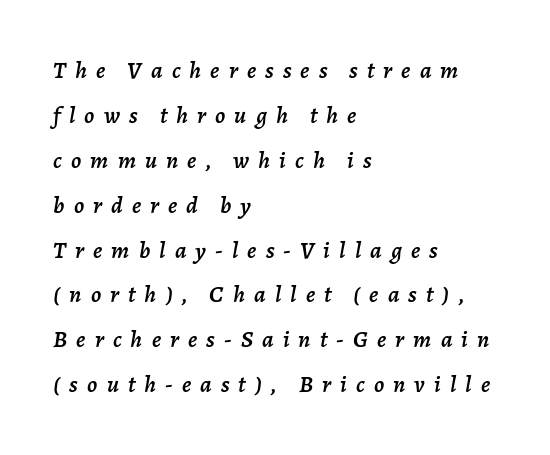
{"italic": "yes", "lean": "right", "slant_degrees": 7, "underline": "no", "align": "left", "line_spacing_ratio": 1.87, "letter_spacing": "wide", "letter_spacing_em": 0.38, "glyph_px": 24}
